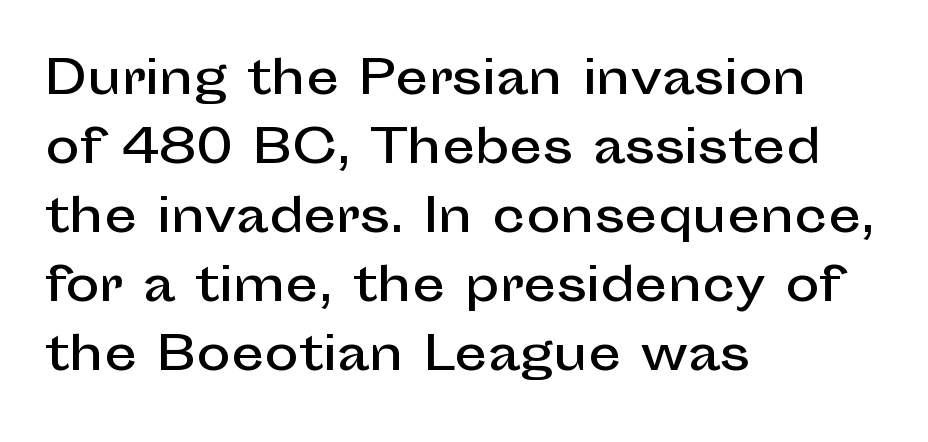
The image shows 46 px sans-serif type, upright; set left-aligned, normal line spacing (1.5x), normal letter spacing, not underlined; low stroke contrast and a medium x-height.
